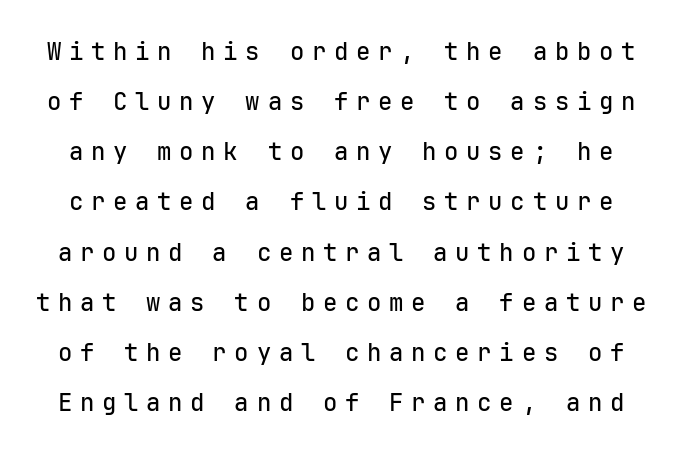
The image shows 24 px text type, upright; set loose line spacing (2.09x), unusually wide letter spacing (+0.32 em), not underlined.
